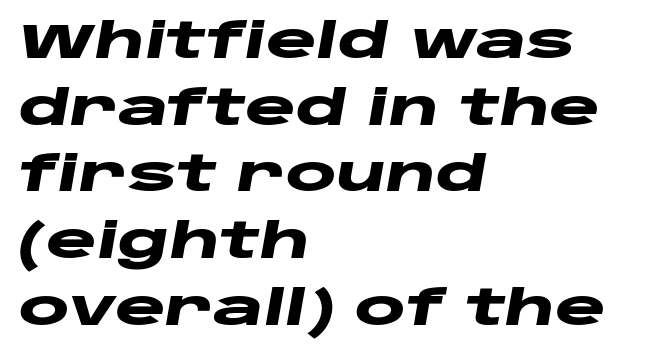
The image shows 48 px heavy, wide type, italic (leaning right); set left-aligned, normal line spacing (1.39x), normal letter spacing, not underlined; low stroke contrast and a large x-height.
